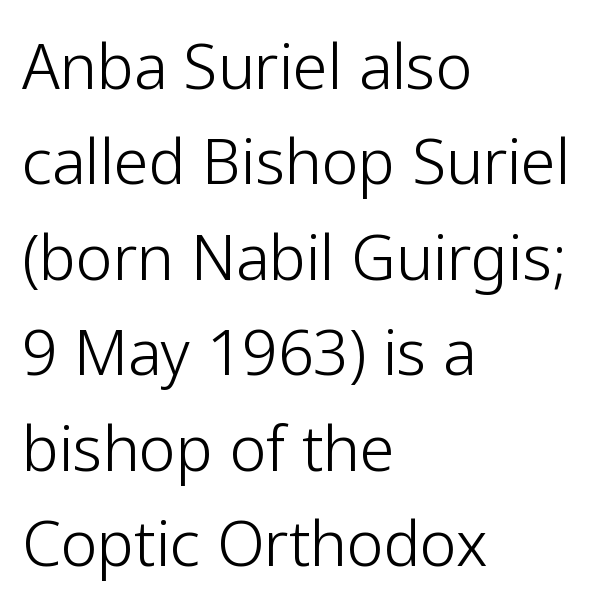
{"serif": "no", "italic": "no", "bold": "no", "weight": "light", "width": "normal", "stroke_contrast": "low", "x_height": "medium", "monospaced": "no", "underline": "no", "align": "left", "line_spacing": "normal", "line_spacing_ratio": 1.54, "letter_spacing": "normal", "letter_spacing_em": 0.0, "glyph_px": 62}
